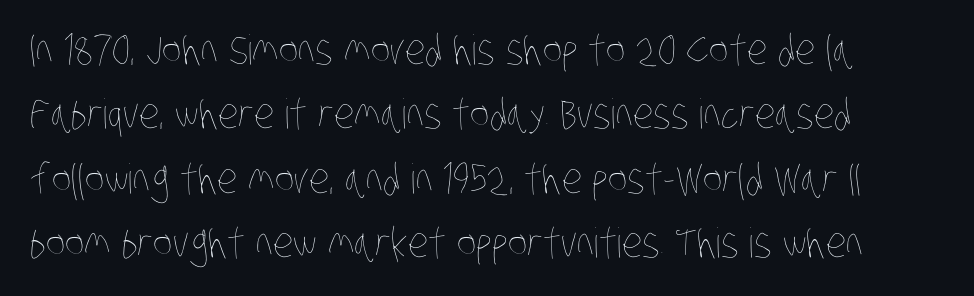
The image shows 41 px thin, condensed type; set left-aligned, normal line spacing (1.57x), normal letter spacing, not underlined; low stroke contrast and a large x-height.
